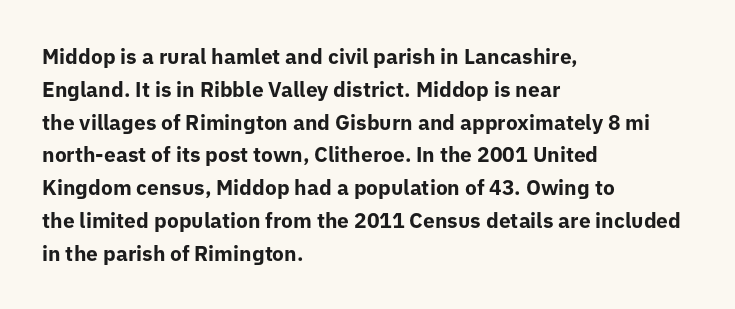
The image shows 21 px bold type, upright; set left-aligned, normal line spacing (1.56x), normal letter spacing, not underlined.
